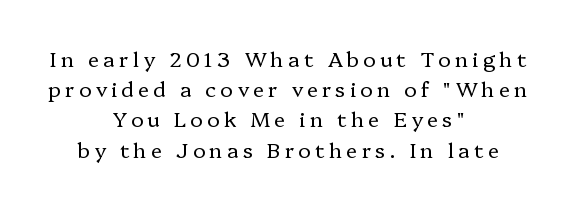
{"italic": "no", "bold": "no", "underline": "no", "align": "center", "line_spacing": "normal", "line_spacing_ratio": 1.44, "letter_spacing": "wide", "letter_spacing_em": 0.2, "glyph_px": 21}
